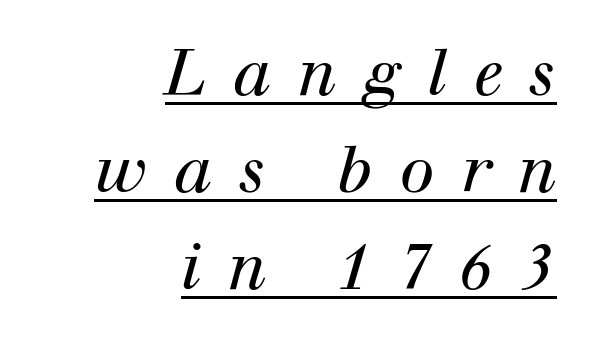
The line-height multiplier appears to be the usual default. The characters are drawn with everyday or finer stroke widths. The rendered words wear a rule along their underside. The designer went with a serif here, giving each stem small feet. In CSS terms this would be text-align: right.
